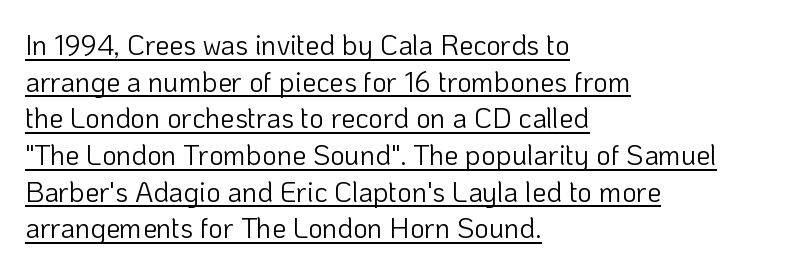
The image shows 28 px light sans-serif type, upright; set left-aligned, normal line spacing (1.31x), normal letter spacing, underlined; low stroke contrast and a medium x-height.
